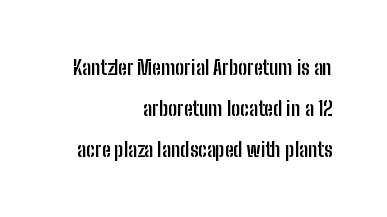
Rendered with straight, roman letterforms. Glance below the letters and you will spot only blank space. You could fit nearly another row in the gap between these rows. Here the glyphs are tracked normally, forming tight word shapes.
